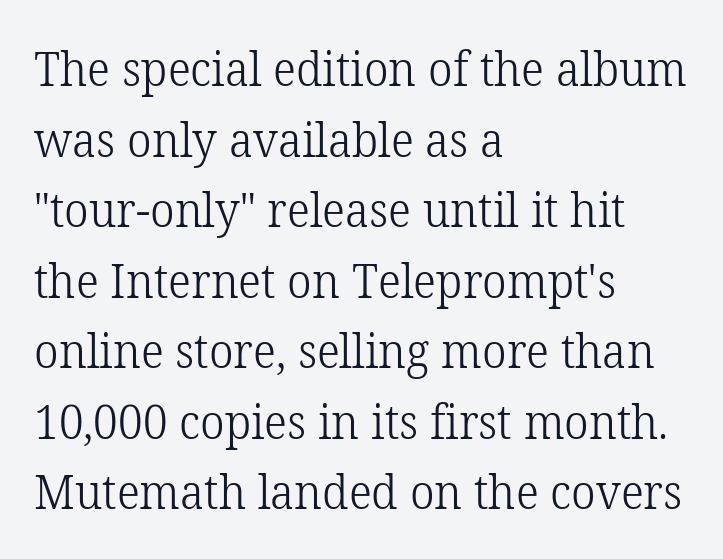
These lines are rendered in a variable-pitch font. No extra tracking has been applied to these lines. Unlike italic type, these characters show no tilt at all. Stroke mass is kept to a normal reading level or below. This rendering features lettering with no underline.
